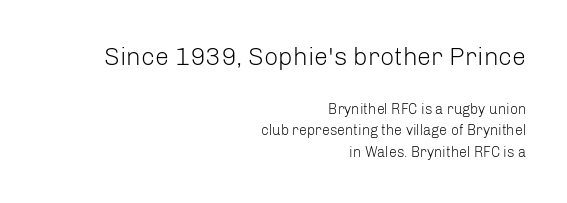
The image shows 25 px text type, upright; set right-aligned, normal line spacing (1.55x), normal letter spacing, not underlined; the first (top) block is 1.79x larger.
